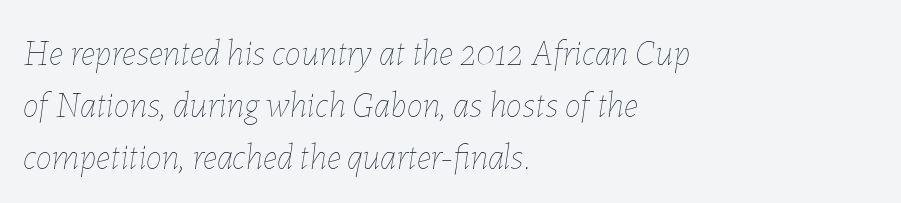
The image shows 36 px thin type, italic (leaning right); set left-aligned, normal line spacing (1.44x), normal letter spacing, not underlined; low stroke contrast and a medium x-height.
